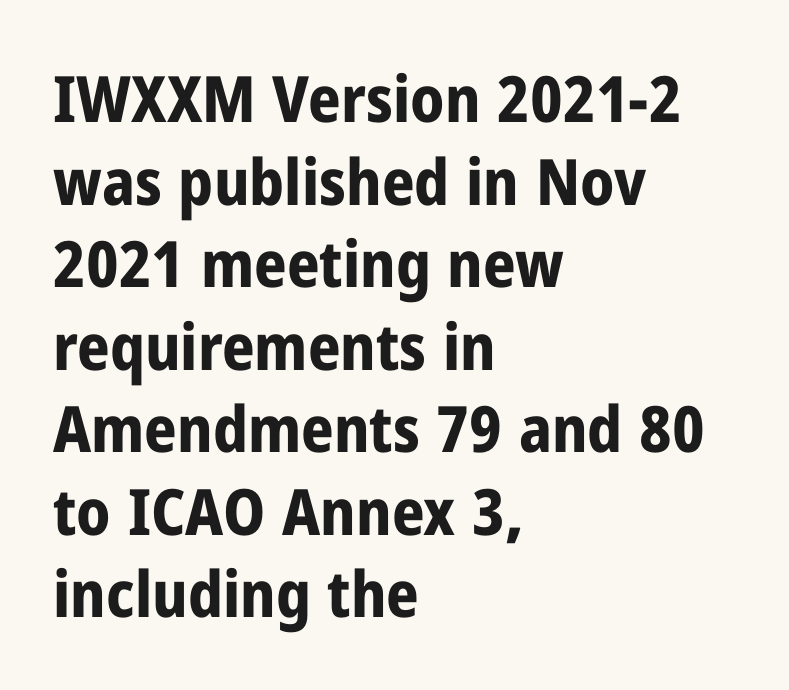
The image shows 64 px bold, condensed sans-serif type, upright; set left-aligned, normal line spacing (1.29x), normal letter spacing, not underlined; low stroke contrast and a medium x-height.
